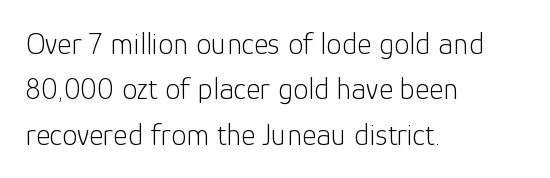
Q: Is the text bold? A: No.
Q: Is the text italic (slanted)? A: No, it is upright.
Q: Is the typeface a serif or a sans-serif typeface? A: Sans-serif.
Q: Is the text underlined? A: No.
Q: How is the paragraph aligned? A: Left-aligned.
Q: Is the spacing between letters normal or unusually wide? A: Normal.
Q: Is the spacing between lines tight, normal or loose? A: Normal.
Q: Width (condensed, normal, or wide)? A: Normal.
Q: Stroke contrast? A: Low.
Q: x-height? A: Medium.
Q: Monospaced? A: No.
